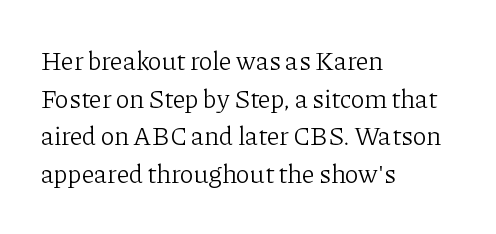
{"italic": "no", "bold": "no", "underline": "no", "align": "left", "line_spacing": "normal", "line_spacing_ratio": 1.45, "letter_spacing": "normal", "letter_spacing_em": 0.0, "glyph_px": 26}
